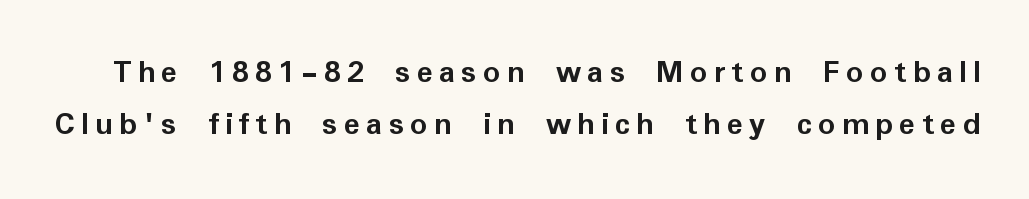
Q: Is the text bold? A: Yes.
Q: Is the text italic (slanted)? A: No, it is upright.
Q: Is the typeface a serif or a sans-serif typeface? A: Sans-serif.
Q: Is the text underlined? A: No.
Q: Is the spacing between lines tight, normal or loose? A: Normal.
Q: Width (condensed, normal, or wide)? A: Normal.
Q: Stroke contrast? A: Low.
Q: x-height? A: Medium.
Q: Monospaced? A: No.
